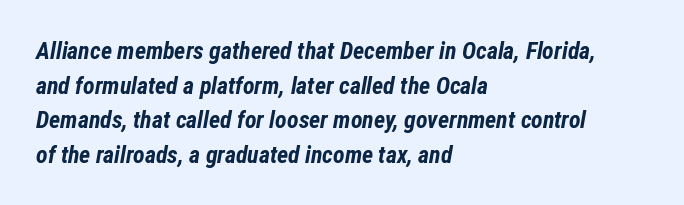
The image shows 24 px bold type, italic (leaning right); set left-aligned, normal line spacing (1.44x), normal letter spacing, not underlined.
